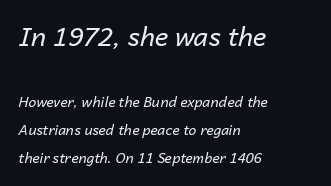
Q: Is the text bold? A: No.
Q: Is the text italic (slanted)? A: Yes, it leans right by about 14 degrees.
Q: Is the text underlined? A: No.
Q: How is the paragraph aligned? A: Left-aligned.
Q: Is the spacing between letters normal or unusually wide? A: Normal.
Q: Is the spacing between lines tight, normal or loose? A: Loose.
Q: Which block of text is set in a larger size, the first (top) or the second (bottom)? A: The first (top) one.
